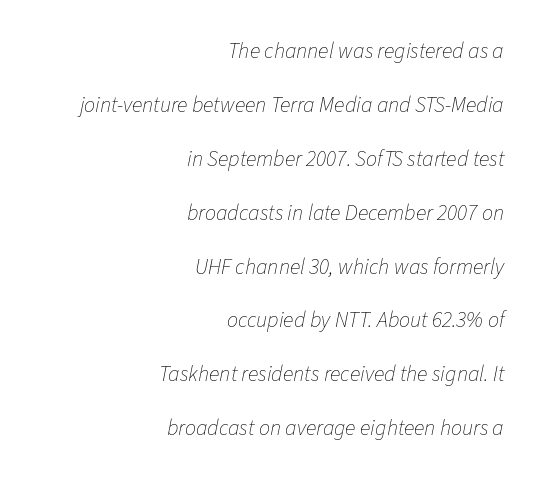
{"italic": "yes", "lean": "right", "slant_degrees": 11, "bold": "no", "underline": "no", "align": "right", "line_spacing": "loose", "line_spacing_ratio": 2.45, "letter_spacing": "normal", "letter_spacing_em": 0.0, "glyph_px": 22}
